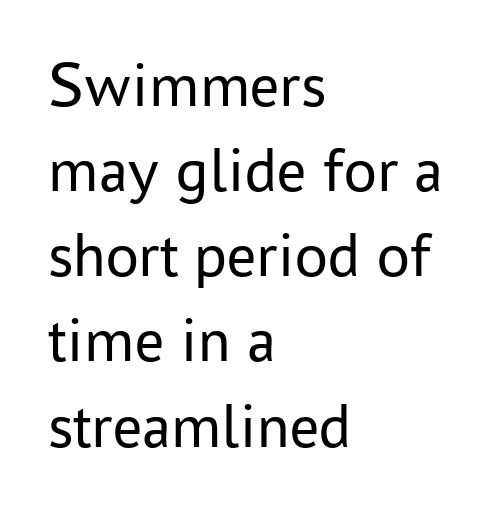
{"serif": "no", "italic": "no", "bold": "no", "weight": "regular", "width": "normal", "stroke_contrast": "low", "x_height": "medium", "monospaced": "no", "underline": "no", "align": "left", "line_spacing": "normal", "line_spacing_ratio": 1.31, "letter_spacing": "normal", "letter_spacing_em": 0.0, "glyph_px": 65}
